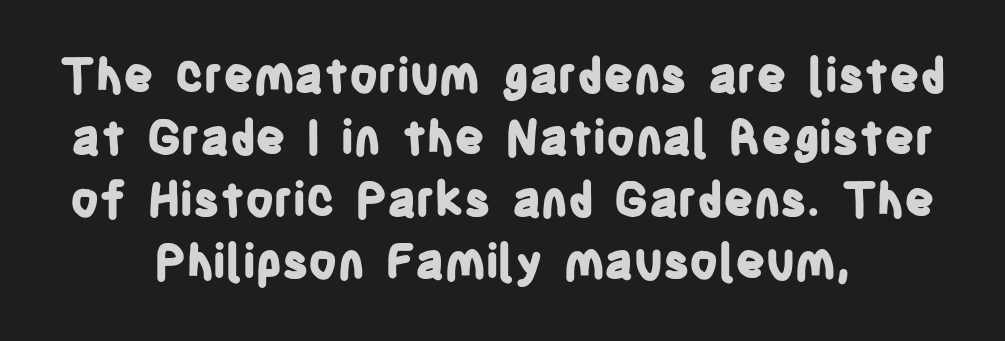
It's the straight-up-and-down kind of type. The letters carry no serifs — their stems end cleanly without finishing strokes. Look at the stroke-to-counter ratio: heavy, a bold. The type is set solid horizontally, with unmodified tracking. Honestly, the row spacing looks completely unremarkable. Clear beneath every line of the passage.
